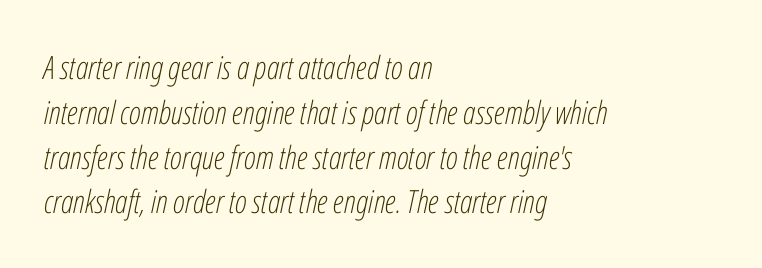
Q: Is the text bold? A: No.
Q: Is the text italic (slanted)? A: Yes, it leans right by about 12 degrees.
Q: Is the text underlined? A: No.
Q: How is the paragraph aligned? A: Left-aligned.
Q: Is the spacing between letters normal or unusually wide? A: Normal.
Q: Is the spacing between lines tight, normal or loose? A: Normal.
Q: Width (condensed, normal, or wide)? A: Condensed.
Q: Stroke contrast? A: Low.
Q: x-height? A: Medium.
Q: Monospaced? A: No.
